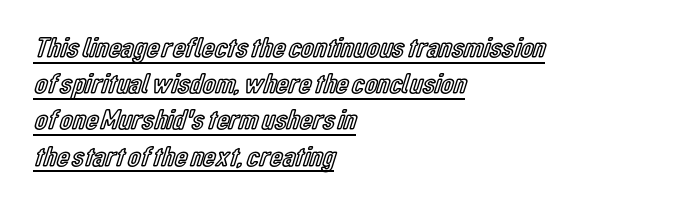
Q: Is the text italic (slanted)? A: Yes.
Q: Is the text underlined? A: Yes.
Q: How is the paragraph aligned? A: Left-aligned.
Q: Is the spacing between letters normal or unusually wide? A: Normal.
Q: Is the spacing between lines tight, normal or loose? A: Normal.
Q: Width (condensed, normal, or wide)? A: Condensed.
Q: x-height? A: Medium.
Q: Monospaced? A: No.
